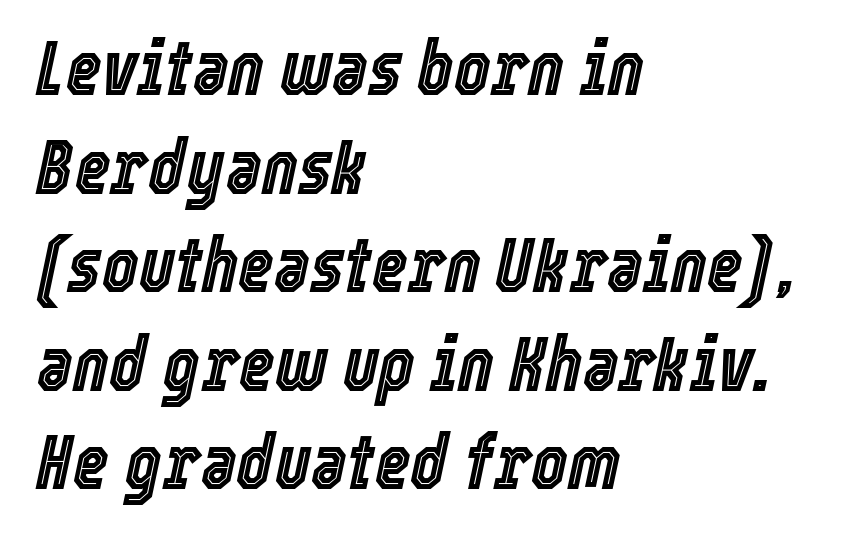
The image shows 77 px condensed type, italic (leaning right); set left-aligned, normal line spacing (1.28x), normal letter spacing, not underlined; a medium x-height.
